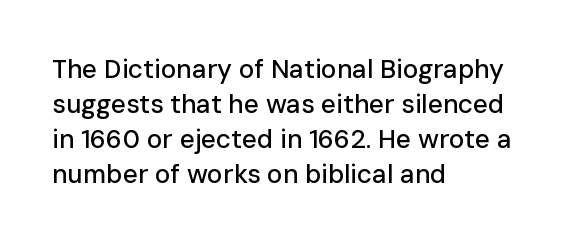
The letters stand straight up with perfectly vertical stems. Anything drawn beneath the words? Only blank space. Vertical spacing — default. Short note: letters normally spaced. Leftover space on each line is placed entirely after the last word.
